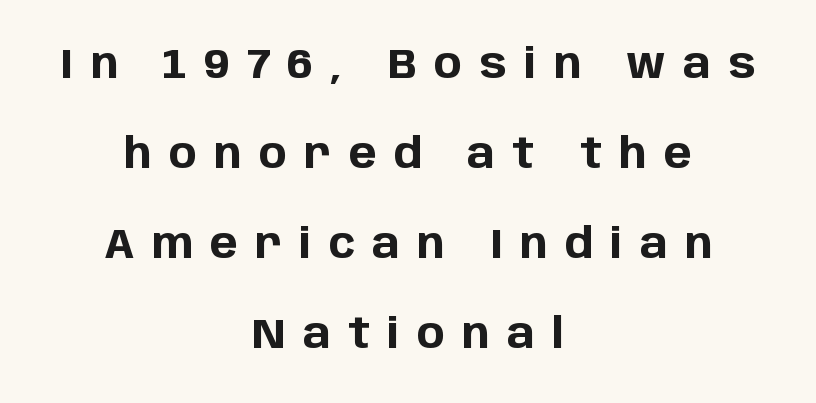
Q: Is the text bold? A: Yes.
Q: Is the text italic (slanted)? A: No, it is upright.
Q: Is the typeface a serif or a sans-serif typeface? A: Sans-serif.
Q: Is the text underlined? A: No.
Q: How is the paragraph aligned? A: Centered.
Q: Is the spacing between letters normal or unusually wide? A: Unusually wide.
Q: Is the spacing between lines tight, normal or loose? A: Loose.
Q: Width (condensed, normal, or wide)? A: Normal.
Q: Stroke contrast? A: Low.
Q: x-height? A: Large.
Q: Monospaced? A: No.
